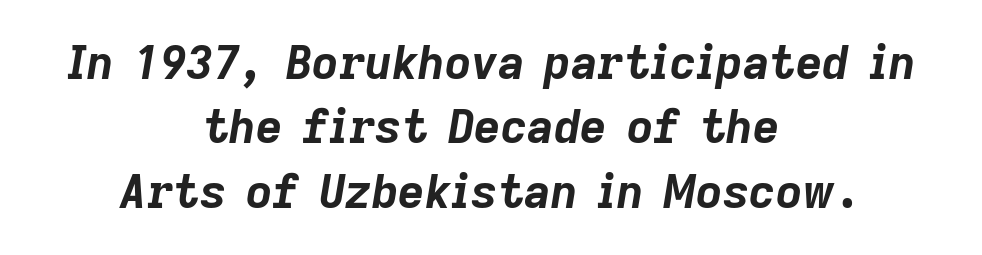
The rendering uses a bold face; every stroke is thick and dark. Anything drawn beneath the words? Only blank space. Think of a printed novel: that variable character pitch is what you see here. When letters slant like this, we call the style italic. The line-height multiplier appears to be the usual default. The compositor balanced each line on the midline.
